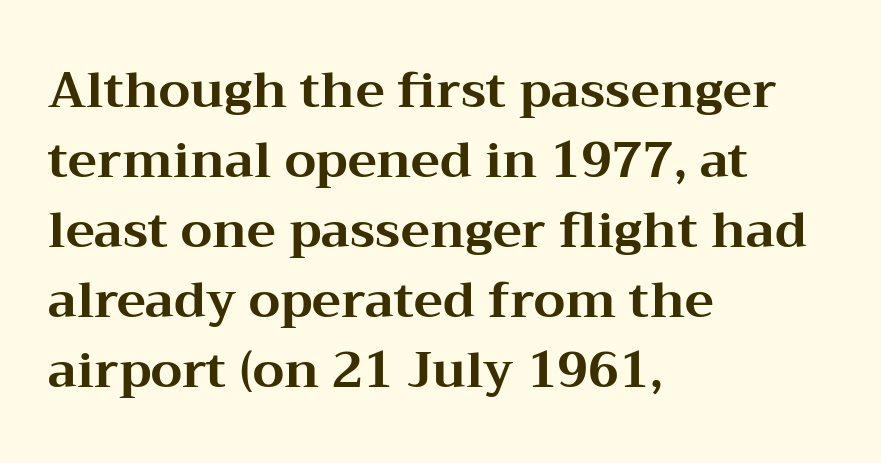
Q: Is the text bold? A: Yes.
Q: Is the text italic (slanted)? A: No, it is upright.
Q: Is the typeface a serif or a sans-serif typeface? A: Serif.
Q: Is the text underlined? A: No.
Q: How is the paragraph aligned? A: Left-aligned.
Q: Is the spacing between letters normal or unusually wide? A: Normal.
Q: Is the spacing between lines tight, normal or loose? A: Normal.
Q: Width (condensed, normal, or wide)? A: Wide.
Q: Stroke contrast? A: Medium.
Q: x-height? A: Medium.
Q: Monospaced? A: No.
